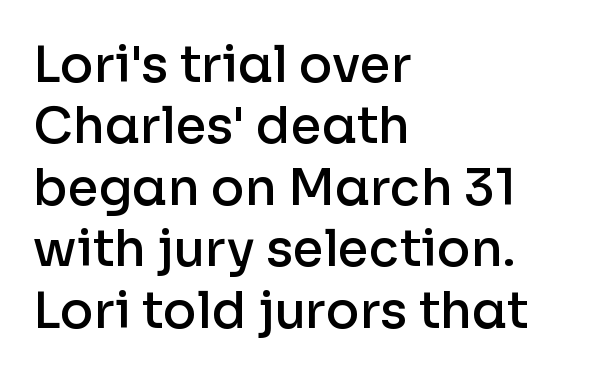
Q: Is the text bold? A: Semi-bold.
Q: Is the text italic (slanted)? A: No, it is upright.
Q: Is the typeface a serif or a sans-serif typeface? A: Sans-serif.
Q: Is the text underlined? A: No.
Q: How is the paragraph aligned? A: Left-aligned.
Q: Is the spacing between letters normal or unusually wide? A: Normal.
Q: Width (condensed, normal, or wide)? A: Normal.
Q: Stroke contrast? A: Low.
Q: x-height? A: Medium.
Q: Monospaced? A: No.
